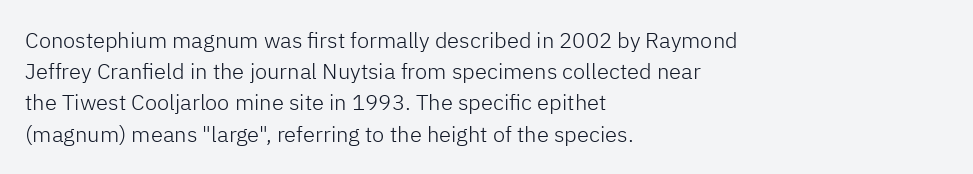
{"italic": "no", "bold": "no", "underline": "no", "align": "left", "line_spacing": "normal", "line_spacing_ratio": 1.42, "letter_spacing": "normal", "letter_spacing_em": 0.0, "glyph_px": 22}
